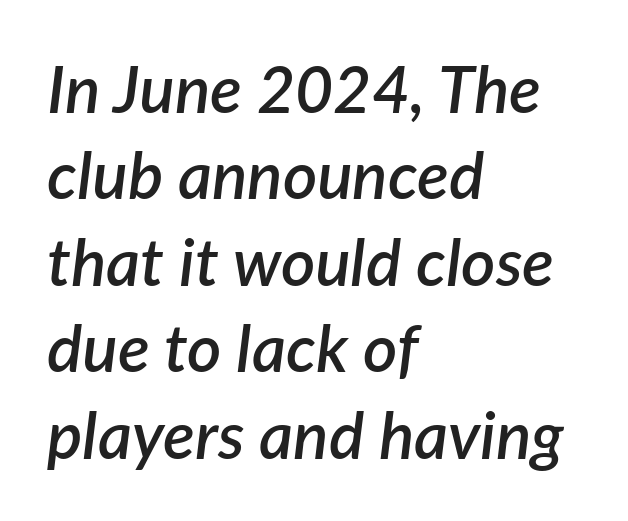
Q: Is the text bold? A: Semi-bold.
Q: Is the text italic (slanted)? A: Yes, it leans right by about 7 degrees.
Q: Is the text underlined? A: No.
Q: How is the paragraph aligned? A: Left-aligned.
Q: Is the spacing between letters normal or unusually wide? A: Normal.
Q: Is the spacing between lines tight, normal or loose? A: Normal.
Q: Width (condensed, normal, or wide)? A: Normal.
Q: Stroke contrast? A: Low.
Q: x-height? A: Medium.
Q: Monospaced? A: No.
